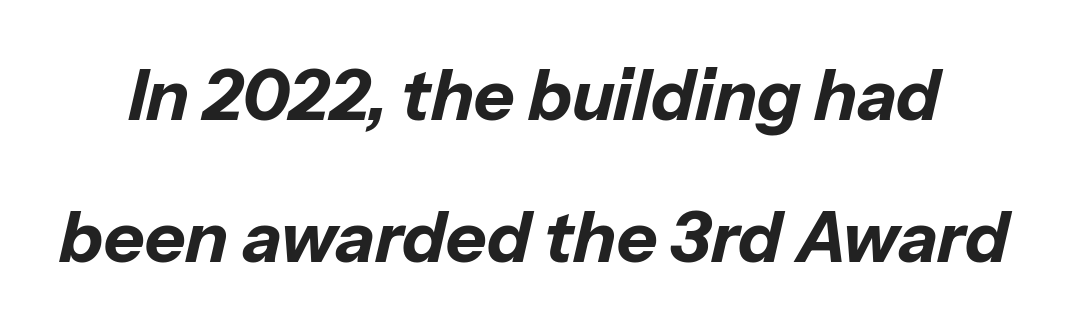
Q: Is the text bold? A: Yes.
Q: Is the text italic (slanted)? A: Yes, it leans right by about 13 degrees.
Q: Is the text underlined? A: No.
Q: Is the spacing between letters normal or unusually wide? A: Normal.
Q: Is the spacing between lines tight, normal or loose? A: Loose.
Q: Width (condensed, normal, or wide)? A: Normal.
Q: Stroke contrast? A: Low.
Q: x-height? A: Medium.
Q: Monospaced? A: No.
